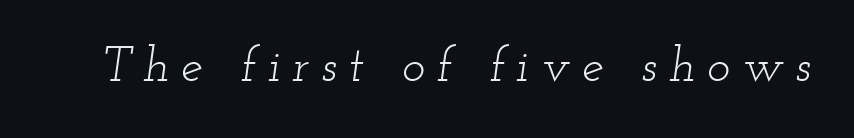
This is serif lettering, the kind often seen in printed books. This sample uses an oblique cut, with every glyph tilted off the vertical. This rendering widens character spacing well past its baseline value. Stem width sits at or under what a default text font uses.
